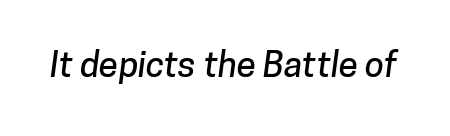
Q: Is the typeface a serif or a sans-serif typeface? A: Sans-serif.
Q: Is the text underlined? A: No.
Q: Is the spacing between letters normal or unusually wide? A: Normal.
Q: Width (condensed, normal, or wide)? A: Normal.
Q: Stroke contrast? A: Low.
Q: x-height? A: Medium.
Q: Monospaced? A: No.
